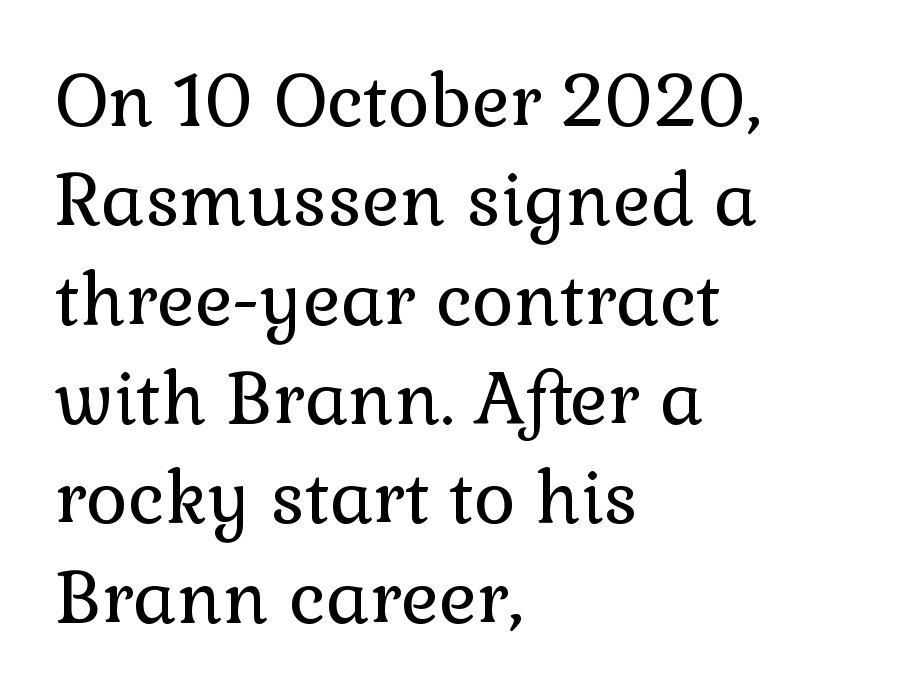
Q: Is the text bold? A: No.
Q: Is the text italic (slanted)? A: No, it is upright.
Q: Is the typeface a serif or a sans-serif typeface? A: Serif.
Q: Is the text underlined? A: No.
Q: How is the paragraph aligned? A: Left-aligned.
Q: Is the spacing between letters normal or unusually wide? A: Normal.
Q: Is the spacing between lines tight, normal or loose? A: Normal.
Q: Width (condensed, normal, or wide)? A: Normal.
Q: x-height? A: Medium.
Q: Monospaced? A: No.
